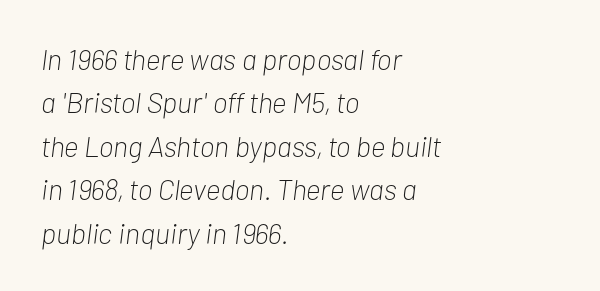
The image shows 29 px light, condensed type, italic (leaning right); set left-aligned, normal line spacing (1.5x), normal letter spacing, not underlined; low stroke contrast and a medium x-height.
